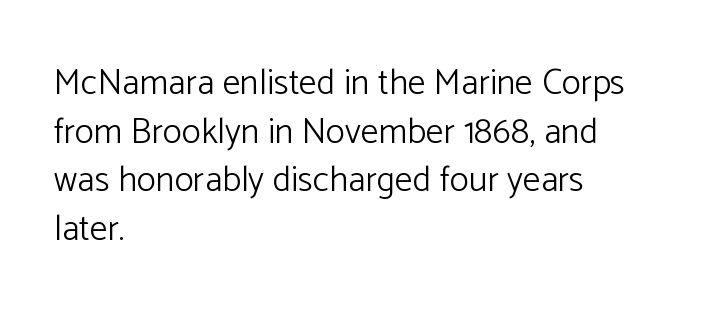
Q: Is the text bold? A: No.
Q: Is the text italic (slanted)? A: No, it is upright.
Q: Is the typeface a serif or a sans-serif typeface? A: Sans-serif.
Q: Is the text underlined? A: No.
Q: How is the paragraph aligned? A: Left-aligned.
Q: Is the spacing between letters normal or unusually wide? A: Normal.
Q: Is the spacing between lines tight, normal or loose? A: Normal.
Q: Width (condensed, normal, or wide)? A: Normal.
Q: Stroke contrast? A: Low.
Q: x-height? A: Medium.
Q: Monospaced? A: No.
